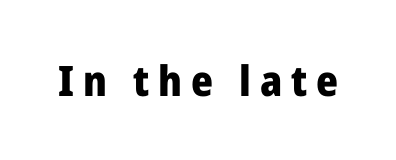
{"serif": "no", "italic": "no", "bold": "yes", "weight": "heavy", "width": "normal", "stroke_contrast": "low", "x_height": "medium", "monospaced": "no", "underline": "no", "letter_spacing": "wide", "letter_spacing_em": 0.21, "glyph_px": 42}
